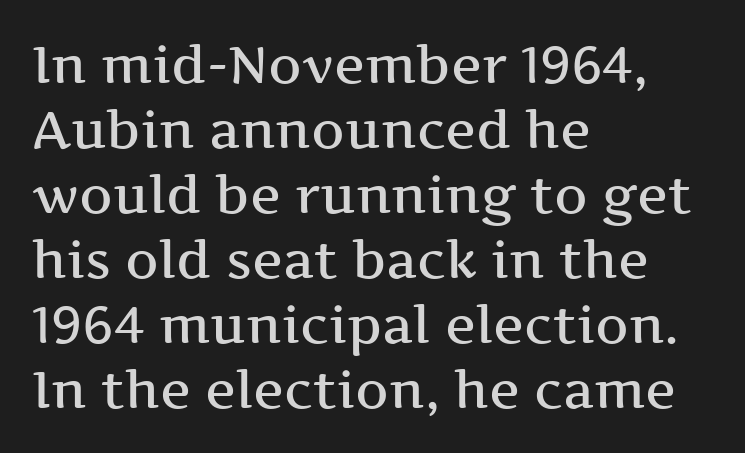
The image shows 52 px semibold, wide serif type, upright; set left-aligned, normal line spacing (1.25x), normal letter spacing, not underlined; medium stroke contrast and a medium x-height.
